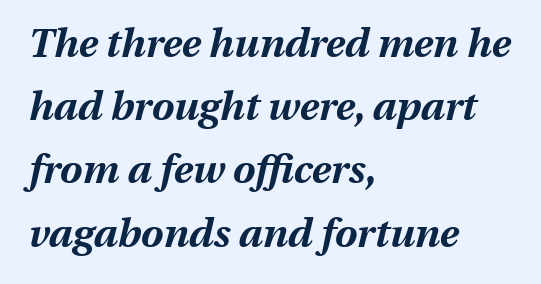
Q: Is the text bold? A: Yes.
Q: Is the text italic (slanted)? A: Yes, it leans right by about 13 degrees.
Q: Is the text underlined? A: No.
Q: How is the paragraph aligned? A: Left-aligned.
Q: Is the spacing between letters normal or unusually wide? A: Normal.
Q: Is the spacing between lines tight, normal or loose? A: Normal.
Q: Width (condensed, normal, or wide)? A: Normal.
Q: Stroke contrast? A: Medium.
Q: x-height? A: Medium.
Q: Monospaced? A: No.
